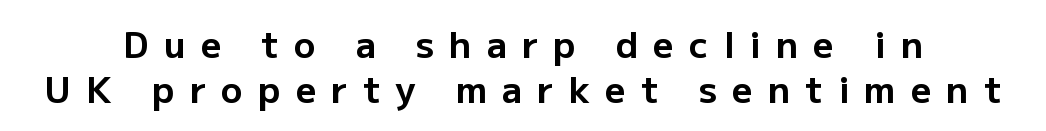
Q: Is the text bold? A: Yes.
Q: Is the text italic (slanted)? A: No, it is upright.
Q: Is the typeface a serif or a sans-serif typeface? A: Sans-serif.
Q: Is the text underlined? A: No.
Q: Is the spacing between letters normal or unusually wide? A: Unusually wide.
Q: Is the spacing between lines tight, normal or loose? A: Normal.
Q: Width (condensed, normal, or wide)? A: Normal.
Q: Stroke contrast? A: Low.
Q: x-height? A: Medium.
Q: Monospaced? A: No.
